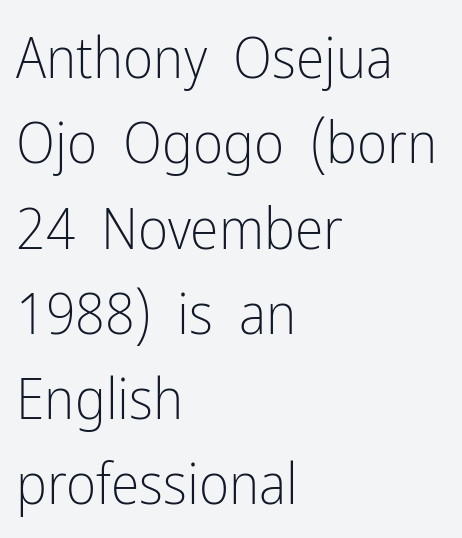
The space directly below the letters is spotless. What stands out about the letter spacing? Nothing — it is the standard amount. The designer left line spacing at the default. Vertical stems look standard width or narrower in stroke. One-word summary of the alignment: left.
